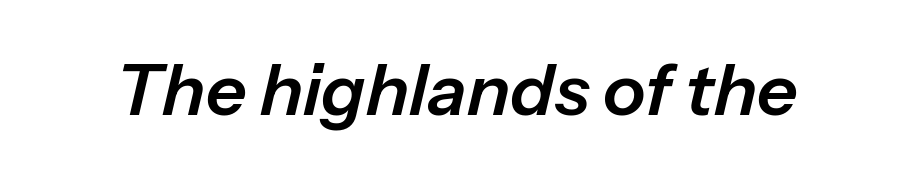
{"italic": "yes", "lean": "right", "slant_degrees": 13, "width": "normal", "stroke_contrast": "low", "x_height": "medium", "monospaced": "no", "underline": "no", "letter_spacing": "normal", "letter_spacing_em": 0.0, "glyph_px": 71}
